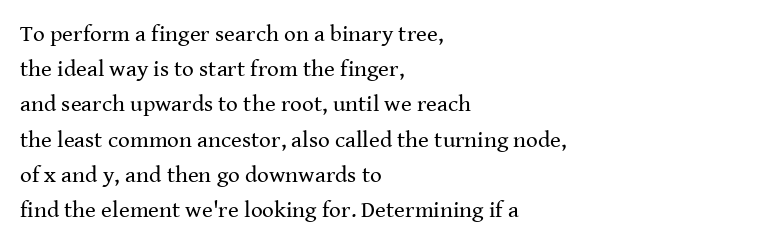
A typesetter would call this leading conventional body-copy spacing. Casual observation: everything's shoved over to the left. Counters stay open thanks to moderate or lighter strokes. The lettering stays uniformly vertical, giving the passage a roman look. No extra tracking has been applied to these lines. The gap between lines stays unmarked.
